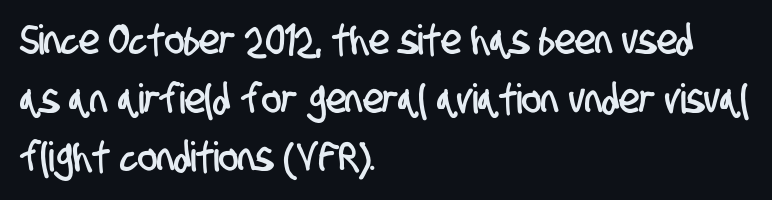
{"serif": "no", "width": "condensed", "stroke_contrast": "low", "x_height": "large", "monospaced": "no", "underline": "no", "align": "left", "line_spacing": "normal", "line_spacing_ratio": 1.43, "letter_spacing": "normal", "letter_spacing_em": 0.0, "glyph_px": 41}
